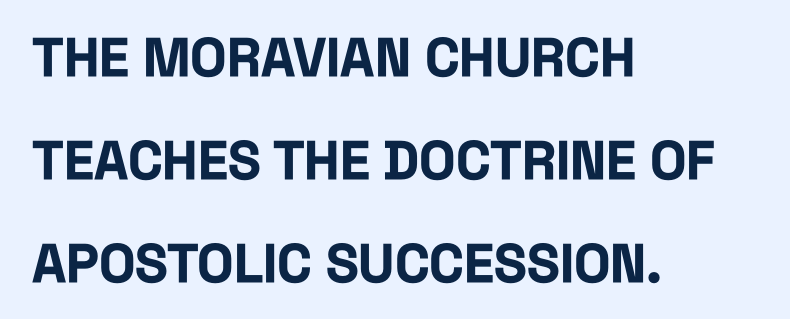
Q: Is the text bold? A: Yes.
Q: Is the text italic (slanted)? A: No, it is upright.
Q: Is the typeface a serif or a sans-serif typeface? A: Sans-serif.
Q: Is the text underlined? A: No.
Q: How is the paragraph aligned? A: Left-aligned.
Q: Is the spacing between letters normal or unusually wide? A: Normal.
Q: Is the spacing between lines tight, normal or loose? A: Loose.
Q: Width (condensed, normal, or wide)? A: Condensed.
Q: Stroke contrast? A: Low.
Q: x-height? A: Large.
Q: Monospaced? A: No.
